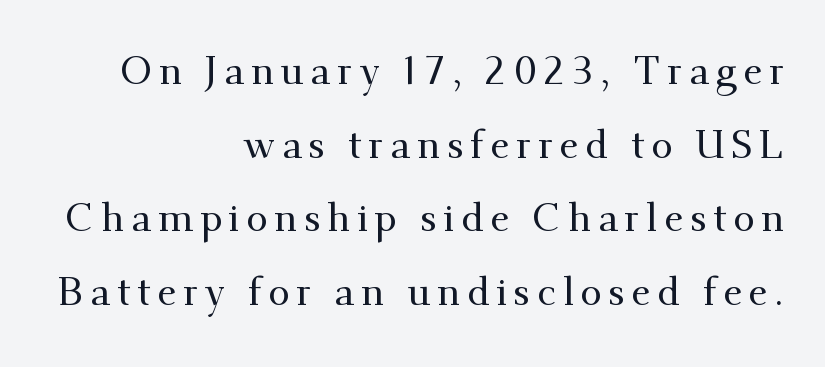
The image shows 39 px serif type, upright; set right-aligned, line spacing 1.89x, not underlined; medium stroke contrast and a small x-height.
